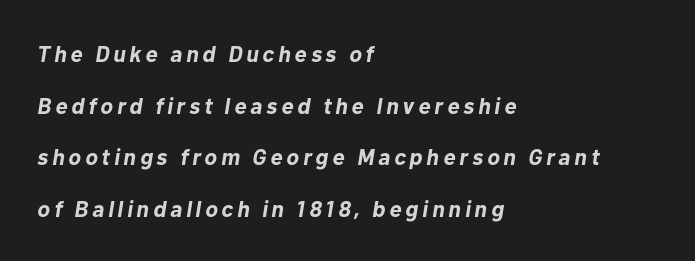
Compared with a centered layout, this one pins lines to the left instead. What's the leading like? Stretched, with rows far apart. Honestly, there is no underline to notice here at all. The characters look thick and weighty, a clear bold. The text carries the slant typical of an italic or oblique font.
